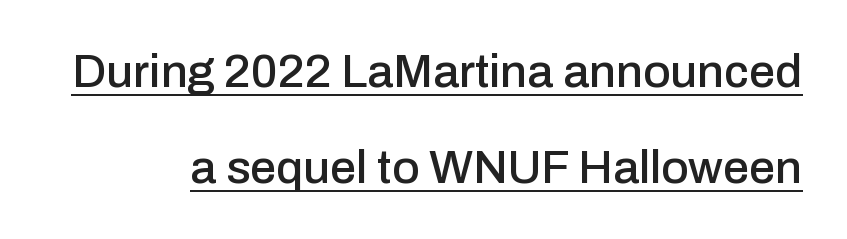
The image shows 47 px sans-serif type, upright; set loose line spacing (2.05x), normal letter spacing, underlined; low stroke contrast and a medium x-height.
